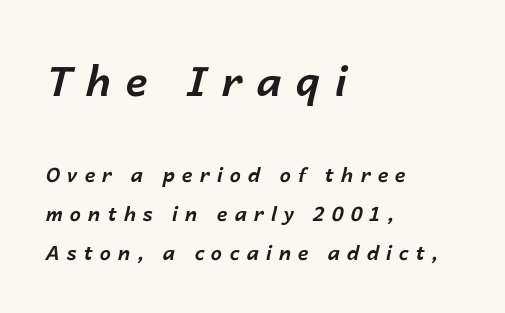
{"italic": "yes", "lean": "right", "slant_degrees": 14, "bold": "yes", "weight": "bold", "width": "normal", "stroke_contrast": "low", "x_height": "medium", "monospaced": "no", "underline": "no", "align": "left", "line_spacing": "loose", "line_spacing_ratio": 1.94, "letter_spacing": "wide", "letter_spacing_em": 0.35, "larger_block": "first", "size_ratio": 2.05, "glyph_px": 41}
